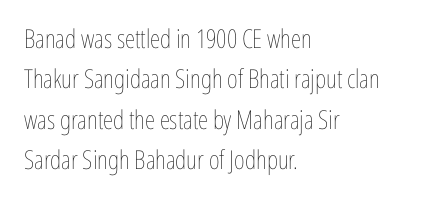
Q: Is the text bold? A: No.
Q: Is the text italic (slanted)? A: No, it is upright.
Q: Is the text underlined? A: No.
Q: How is the paragraph aligned? A: Left-aligned.
Q: Is the spacing between letters normal or unusually wide? A: Normal.
Q: Is the spacing between lines tight, normal or loose? A: Normal.
